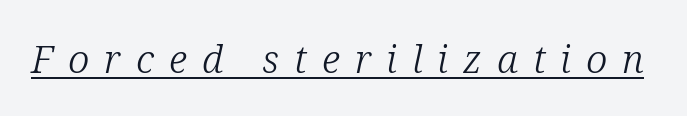
The image shows 39 px light serif type, italic (leaning right); set unusually wide letter spacing (+0.38 em), underlined; low stroke contrast and a medium x-height.
